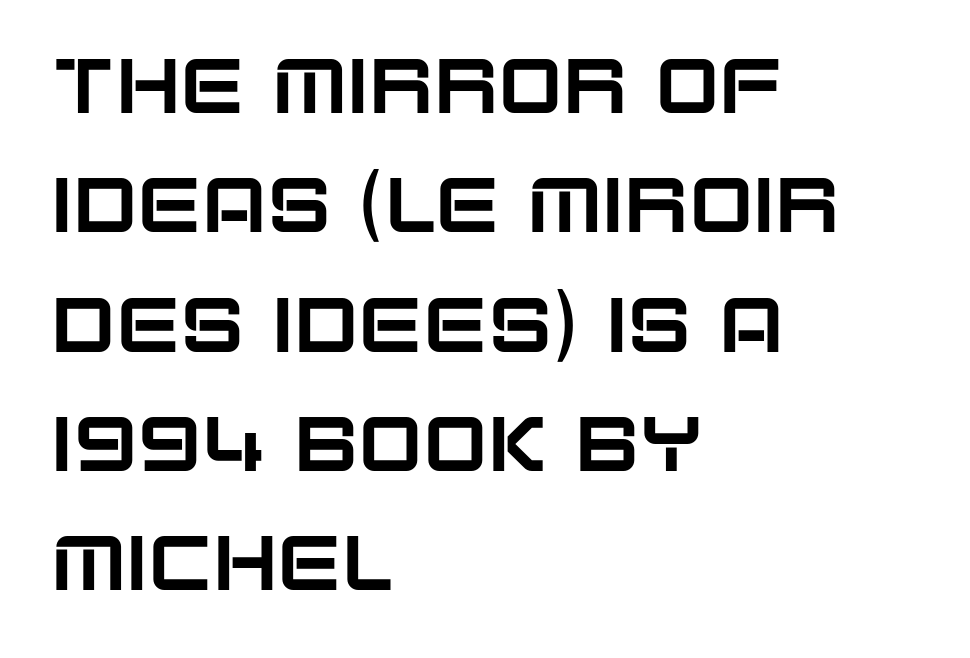
Proportional: the letters do not fall into vertical columns. Standard letterfit; no display-style spreading of the glyphs. No word sits above an underline. Posture: vertical.
